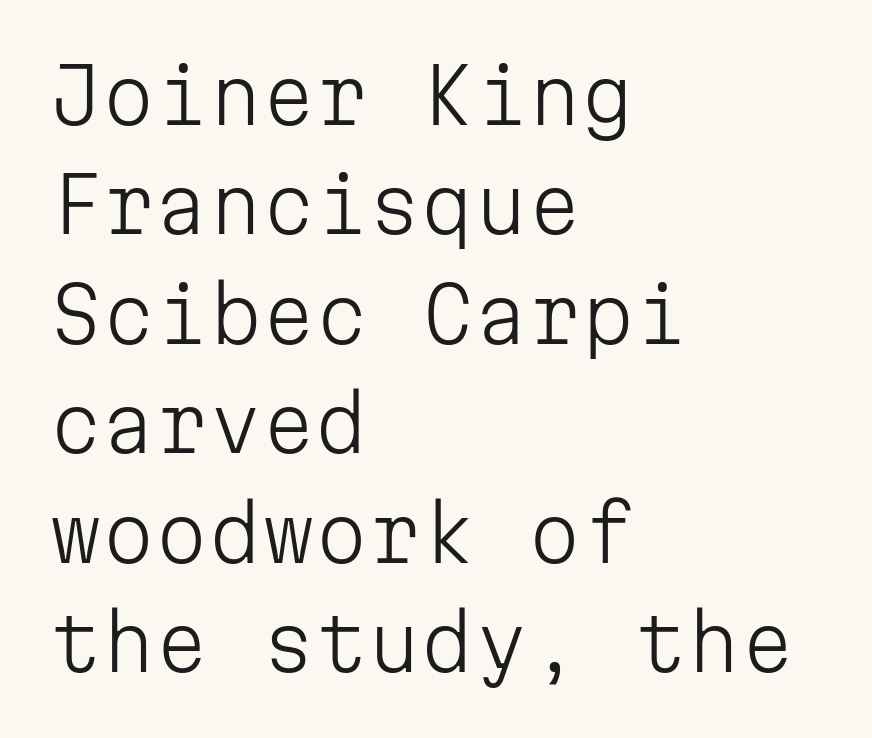
The image shows 76 px light sans-serif type, upright, monospaced; set left-aligned, normal line spacing (1.44x), normal letter spacing, not underlined; low stroke contrast and a medium x-height.
